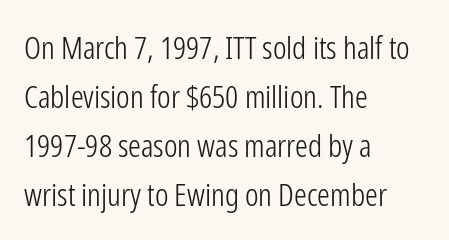
Q: Is the text bold? A: No.
Q: Is the text italic (slanted)? A: No, it is upright.
Q: Is the typeface a serif or a sans-serif typeface? A: Sans-serif.
Q: Is the text underlined? A: No.
Q: How is the paragraph aligned? A: Left-aligned.
Q: Is the spacing between letters normal or unusually wide? A: Normal.
Q: Is the spacing between lines tight, normal or loose? A: Normal.
Q: Width (condensed, normal, or wide)? A: Condensed.
Q: Stroke contrast? A: Low.
Q: x-height? A: Medium.
Q: Monospaced? A: No.
